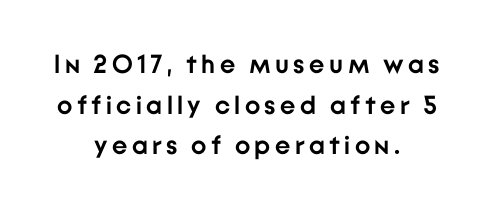
Plain, unruled lines of type. What's the leading like? Ordinary, nothing unusual. Ascenders rise straight up at ninety degrees. Caption: bold face, heavy strokes. Neither beginnings nor endings align; midpoints do.
